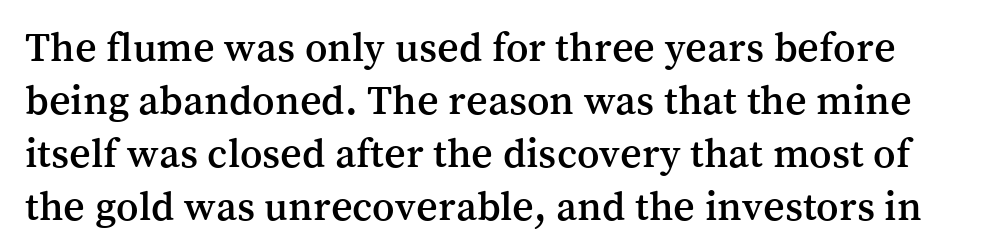
{"serif": "yes", "italic": "no", "width": "normal", "stroke_contrast": "medium", "x_height": "medium", "monospaced": "no", "underline": "no", "line_spacing": "normal", "line_spacing_ratio": 1.26, "letter_spacing": "normal", "letter_spacing_em": 0.0, "glyph_px": 42}
